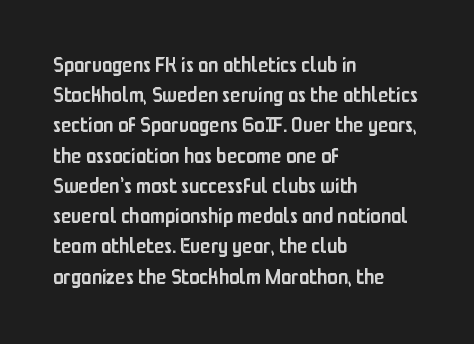
{"italic": "no", "bold": "semi", "underline": "no", "align": "left", "line_spacing": "normal", "line_spacing_ratio": 1.44, "letter_spacing": "normal", "letter_spacing_em": 0.0, "glyph_px": 21}
